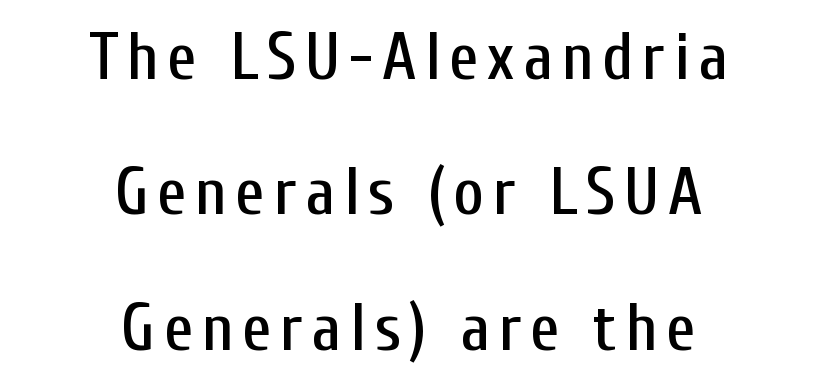
Q: Is the text italic (slanted)? A: No, it is upright.
Q: Is the typeface a serif or a sans-serif typeface? A: Sans-serif.
Q: Is the text underlined? A: No.
Q: How is the paragraph aligned? A: Centered.
Q: Is the spacing between lines tight, normal or loose? A: Loose.
Q: Width (condensed, normal, or wide)? A: Condensed.
Q: Stroke contrast? A: Low.
Q: x-height? A: Medium.
Q: Monospaced? A: No.
